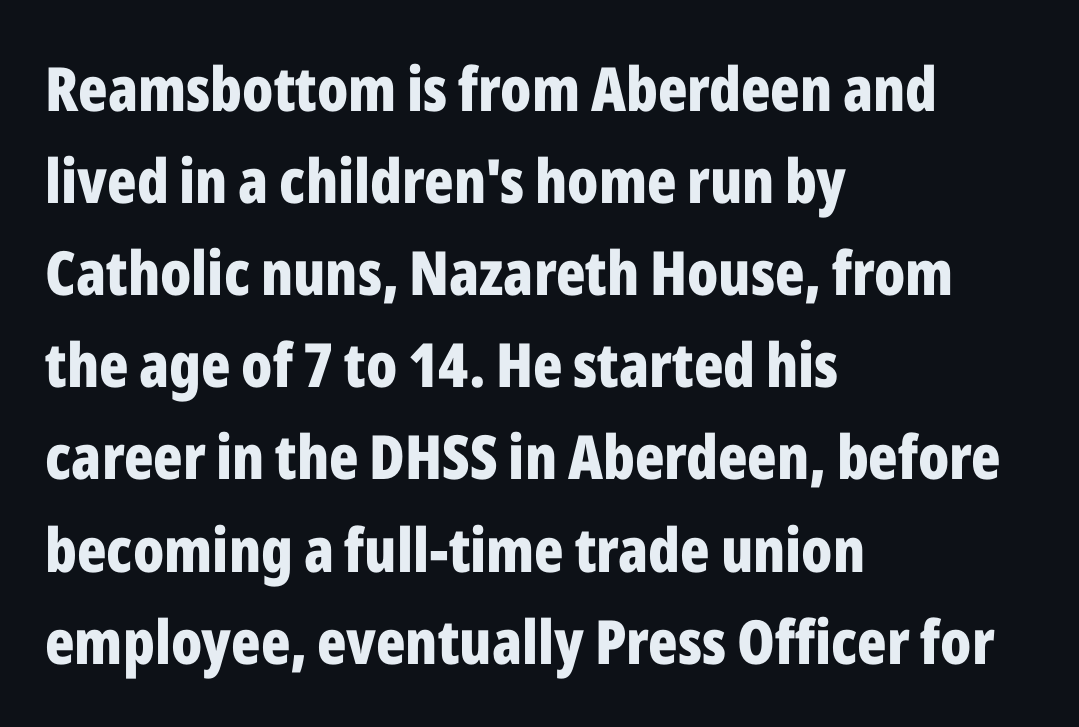
The image shows 61 px bold, condensed sans-serif type, upright; set left-aligned, normal line spacing (1.51x), normal letter spacing, not underlined; low stroke contrast and a medium x-height.
